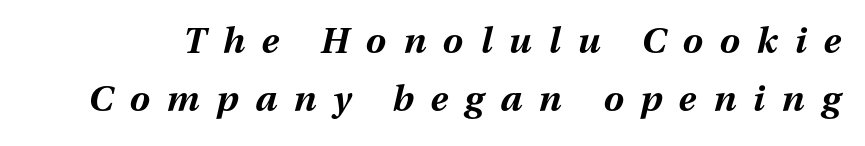
{"italic": "yes", "lean": "right", "slant_degrees": 13, "bold": "yes", "weight": "bold", "width": "normal", "stroke_contrast": "medium", "x_height": "medium", "monospaced": "no", "underline": "no", "line_spacing": "normal", "line_spacing_ratio": 1.61, "letter_spacing": "wide", "letter_spacing_em": 0.47, "glyph_px": 36}
